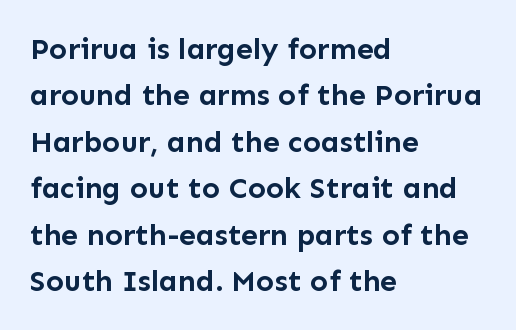
{"serif": "no", "italic": "no", "bold": "yes", "weight": "semibold", "width": "normal", "stroke_contrast": "low", "x_height": "medium", "monospaced": "no", "underline": "no", "align": "left", "line_spacing": "normal", "line_spacing_ratio": 1.55, "letter_spacing": "normal", "letter_spacing_em": 0.0, "glyph_px": 30}
